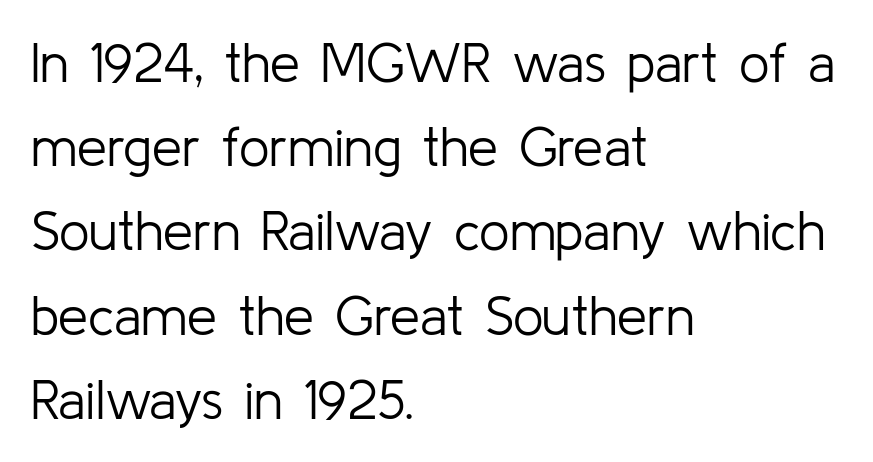
The image shows 54 px light sans-serif type, upright; set left-aligned, normal line spacing (1.56x), normal letter spacing, not underlined; low stroke contrast and a medium x-height.
